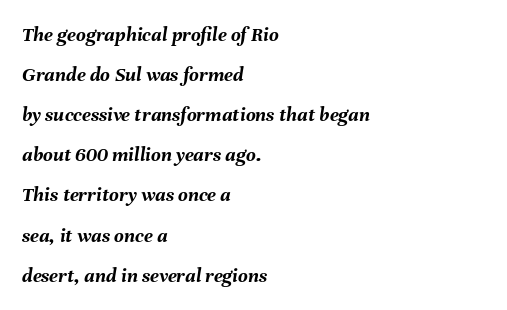
Designer's note — italics engaged. The gap between lines stays unmarked. Leading is clearly above the norm, producing a sparse column. If you drew a ruler down the left edge, every line would touch it. Plenty of ink on the page — the face is bold.
